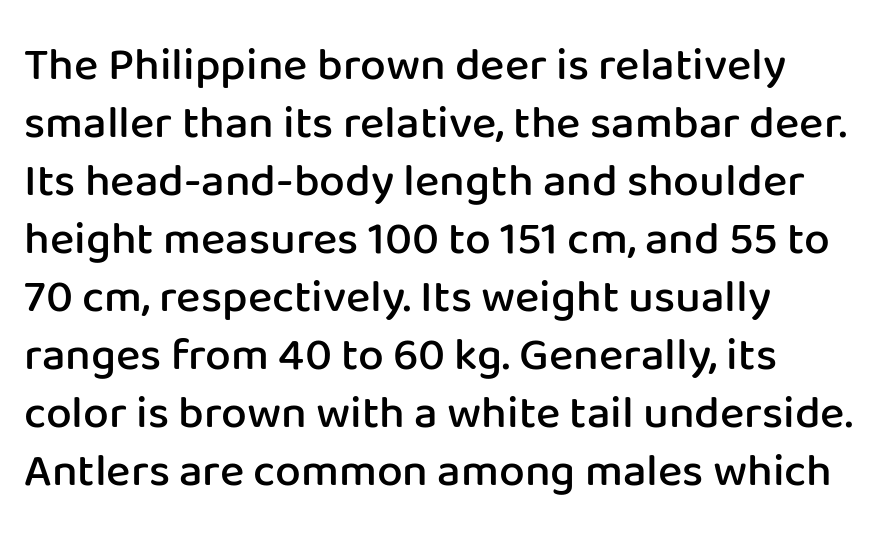
The passage is arranged the way most books set body copy — flush left. A typesetter would call this leading conventional body-copy spacing. The passage shown is semibold, sitting just below true bold. Unlike a traditional serif, this face leaves its strokes unadorned. The gap between lines stays unmarked.
